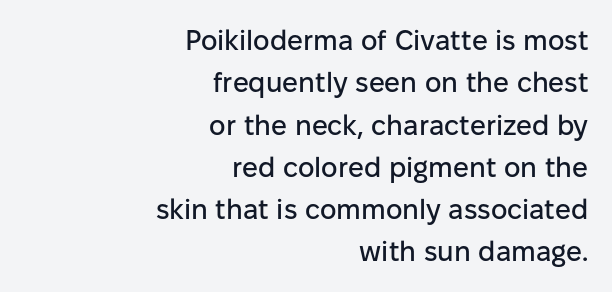
Inter-character spacing is left at the font's built-in metrics. Horizontal alignment here is rightward, an uncommon choice for prose. You could not count columns in this text — the font is proportionally spaced. A roman cut, with each character standing at attention. Check the space under the baseline: it is left empty.
